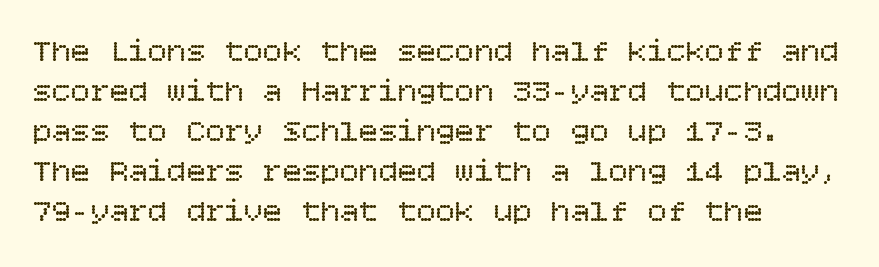
{"italic": "no", "bold": "no", "weight": "regular", "width": "normal", "stroke_contrast": "low", "x_height": "large", "underline": "no", "align": "left", "line_spacing": "normal", "line_spacing_ratio": 1.25, "letter_spacing": "normal", "letter_spacing_em": 0.0, "glyph_px": 32}
